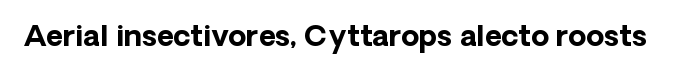
{"serif": "no", "italic": "no", "bold": "yes", "weight": "bold", "width": "normal", "stroke_contrast": "low", "x_height": "medium", "monospaced": "no", "underline": "no", "letter_spacing": "normal", "letter_spacing_em": 0.0, "glyph_px": 29}
